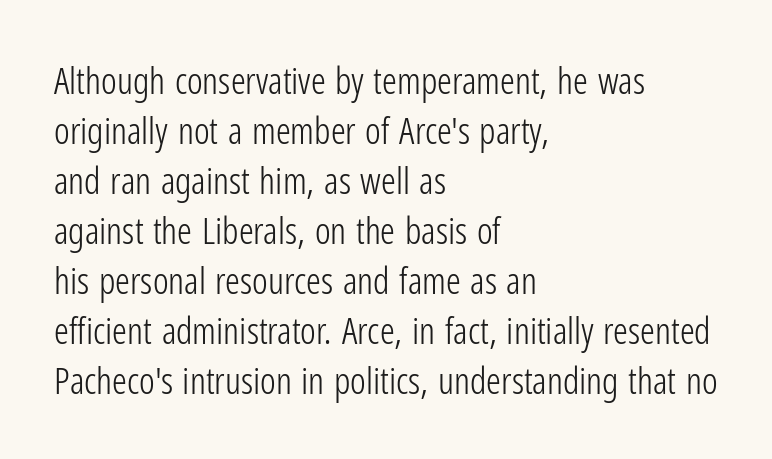
This block has exactly the height ordinary leading produces. The glyphs in this specimen are sans serif. Anything drawn beneath the words? Only blank space. No chunkiness to these letters — they're not bold. The typesetter chose a ragged-right arrangement here.
